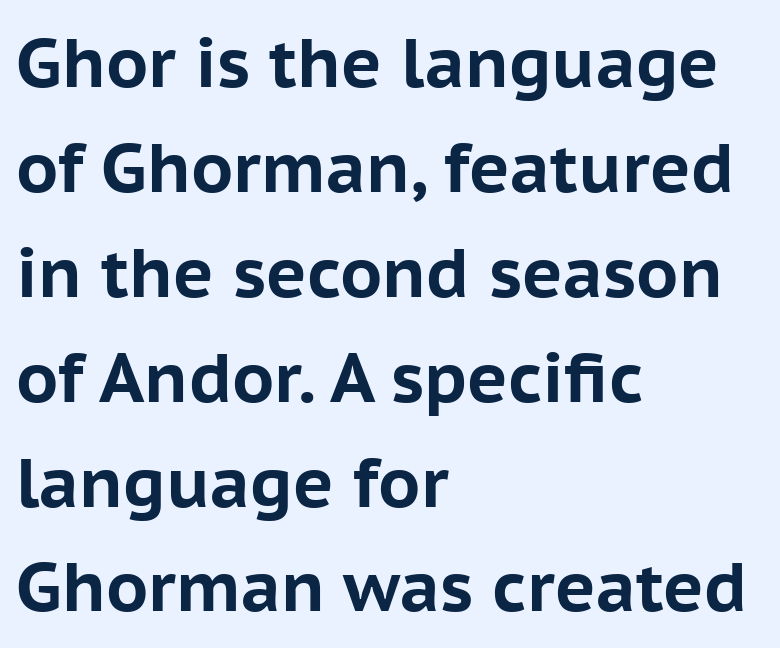
The image shows 69 px bold sans-serif type, upright; set left-aligned, normal line spacing (1.52x), normal letter spacing, not underlined; low stroke contrast and a medium x-height.
